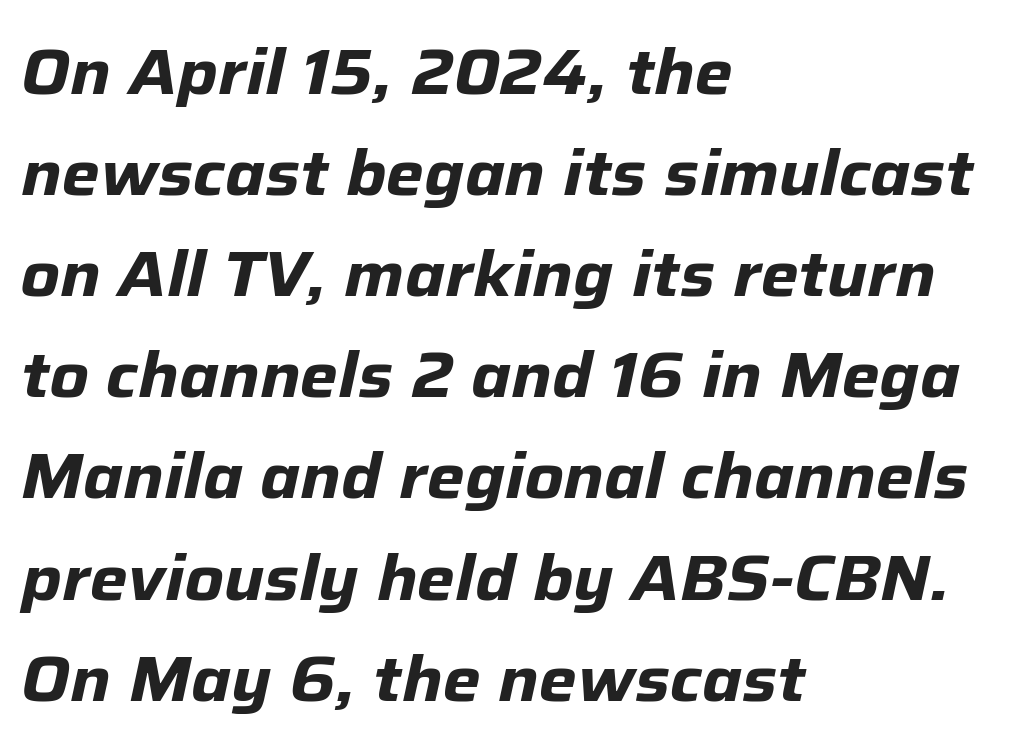
Q: Is the text bold? A: Yes.
Q: Is the text italic (slanted)? A: Yes, it leans right by about 12 degrees.
Q: Is the text underlined? A: No.
Q: How is the paragraph aligned? A: Left-aligned.
Q: Is the spacing between letters normal or unusually wide? A: Normal.
Q: Is the spacing between lines tight, normal or loose? A: Normal.
Q: Width (condensed, normal, or wide)? A: Normal.
Q: Stroke contrast? A: Low.
Q: x-height? A: Medium.
Q: Monospaced? A: No.
